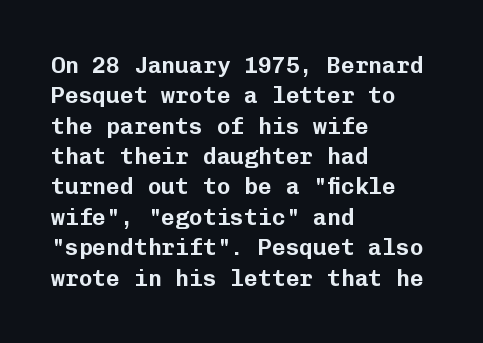
The face used here is rendered with its standard letterfit. These lines are set flush left with a ragged right edge. The glyphs are unaccompanied by any horizontal stroke below them. Normally led — the rows are evenly, conventionally spaced. Do the letters lean? They stand straight.
